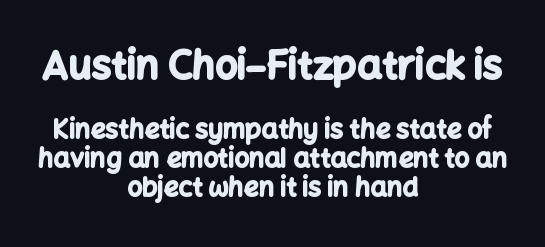
{"serif": "no", "italic": "no", "bold": "yes", "weight": "bold", "width": "normal", "stroke_contrast": "low", "x_height": "medium", "monospaced": "no", "underline": "no", "align": "center", "line_spacing": "tight", "line_spacing_ratio": 1.11, "letter_spacing": "normal", "letter_spacing_em": 0.0, "larger_block": "first", "size_ratio": 1.5, "glyph_px": 39}
